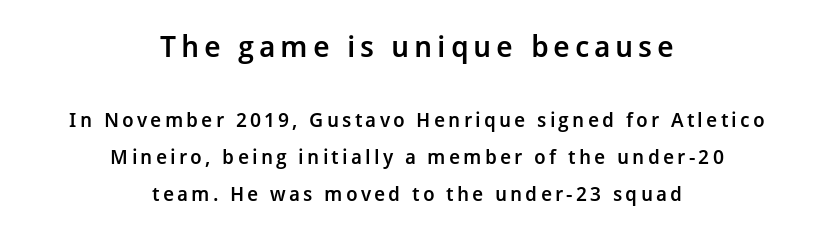
Each letter keeps its own natural width here, so spacing adapts to shape. This is the regular roman posture of the typeface. Serifs: no, the terminals of the letterforms are clean. The compositor balanced each line on the midline. Strokes here are thickened, but only to semibold level. The emphasis by scale lands on block number one, above.
